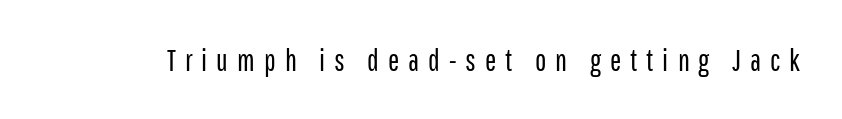
{"serif": "no", "italic": "no", "bold": "no", "weight": "regular", "width": "condensed", "stroke_contrast": "low", "x_height": "medium", "monospaced": "no", "underline": "no", "letter_spacing": "wide", "letter_spacing_em": 0.3, "glyph_px": 30}
